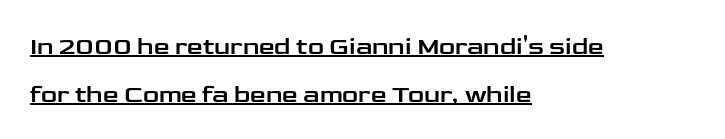
{"italic": "no", "underline": "yes", "align": "left", "line_spacing": "loose", "line_spacing_ratio": 1.92, "letter_spacing": "normal", "letter_spacing_em": 0.0, "glyph_px": 25}
